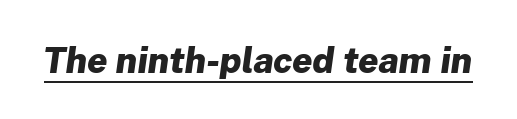
{"serif": "no", "bold": "yes", "weight": "heavy", "width": "normal", "stroke_contrast": "low", "x_height": "medium", "monospaced": "no", "underline": "yes", "letter_spacing": "normal", "letter_spacing_em": 0.0, "glyph_px": 35}
